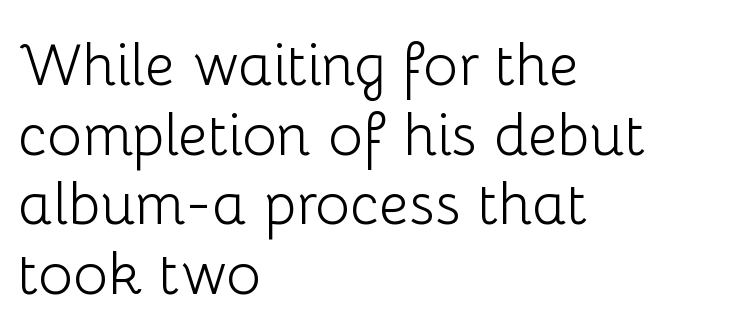
Q: Is the text bold? A: No.
Q: Is the text italic (slanted)? A: No, it is upright.
Q: Is the typeface a serif or a sans-serif typeface? A: Sans-serif.
Q: Is the text underlined? A: No.
Q: How is the paragraph aligned? A: Left-aligned.
Q: Is the spacing between letters normal or unusually wide? A: Normal.
Q: Width (condensed, normal, or wide)? A: Normal.
Q: Stroke contrast? A: Low.
Q: x-height? A: Medium.
Q: Monospaced? A: No.
